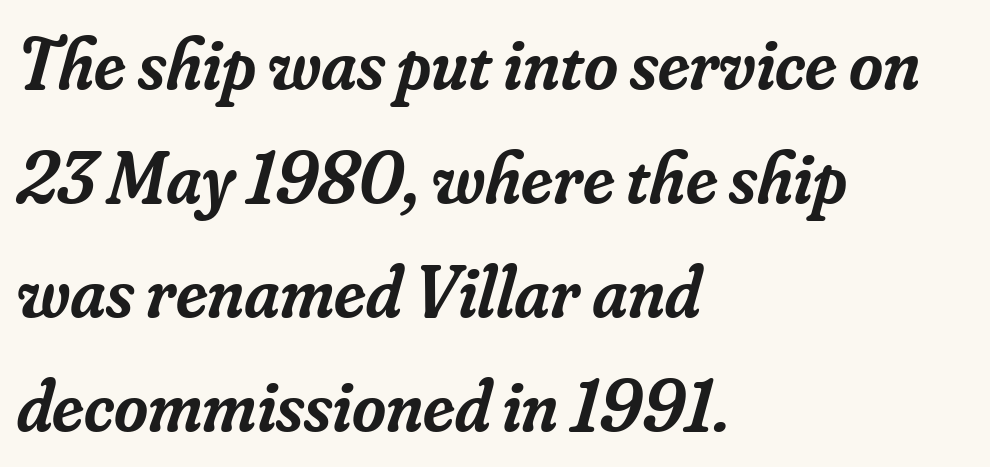
{"serif": "yes", "italic": "yes", "lean": "right", "slant_degrees": 16, "bold": "semi", "weight": "semibold", "width": "normal", "stroke_contrast": "low", "x_height": "small", "monospaced": "no", "underline": "no", "align": "left", "line_spacing": "normal", "line_spacing_ratio": 1.56, "letter_spacing": "normal", "letter_spacing_em": 0.0, "glyph_px": 73}
